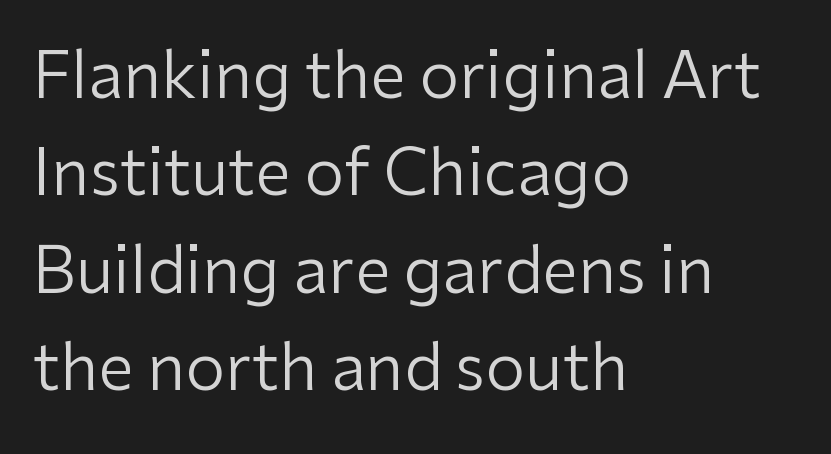
Q: Is the text bold? A: No.
Q: Is the text italic (slanted)? A: No, it is upright.
Q: Is the typeface a serif or a sans-serif typeface? A: Sans-serif.
Q: Is the text underlined? A: No.
Q: How is the paragraph aligned? A: Left-aligned.
Q: Is the spacing between letters normal or unusually wide? A: Normal.
Q: Is the spacing between lines tight, normal or loose? A: Normal.
Q: Width (condensed, normal, or wide)? A: Normal.
Q: Stroke contrast? A: Low.
Q: x-height? A: Medium.
Q: Monospaced? A: No.
